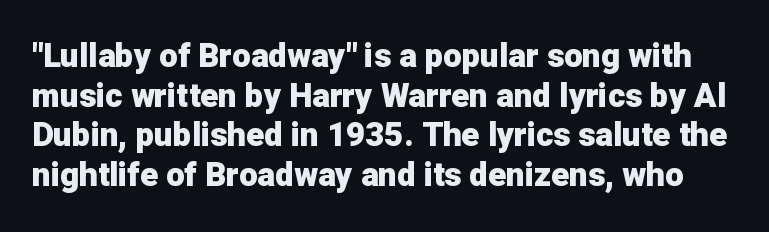
The image shows 33 px heavy sans-serif type, upright; set line spacing 1.2x, normal letter spacing, not underlined; low stroke contrast and a medium x-height.
